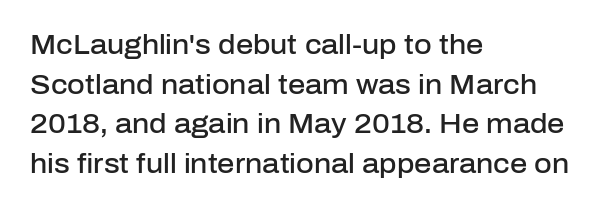
Observe the ordinary spacing: letters are neighbours, not strangers. The font's upright variant was chosen for this text. Letters rest on an invisible, unmarked baseline. The leading is moderate, giving the passage an even texture. The paragraph has a hard left edge and a soft right edge.
